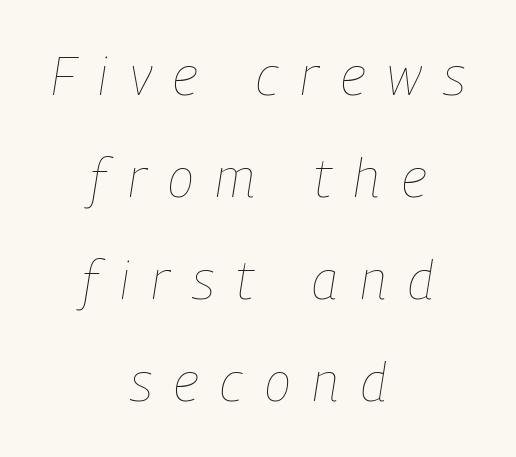
Q: Is the text bold? A: No.
Q: Is the text italic (slanted)? A: Yes, it leans right by about 9 degrees.
Q: Is the text underlined? A: No.
Q: How is the paragraph aligned? A: Centered.
Q: Is the spacing between letters normal or unusually wide? A: Unusually wide.
Q: Width (condensed, normal, or wide)? A: Condensed.
Q: Stroke contrast? A: Low.
Q: x-height? A: Medium.
Q: Monospaced? A: No.
